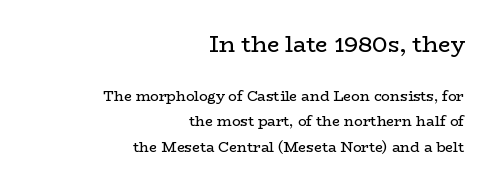
{"italic": "no", "bold": "no", "underline": "no", "align": "right", "line_spacing_ratio": 1.82, "letter_spacing": "normal", "letter_spacing_em": 0.0, "larger_block": "first", "size_ratio": 1.57, "glyph_px": 22}
